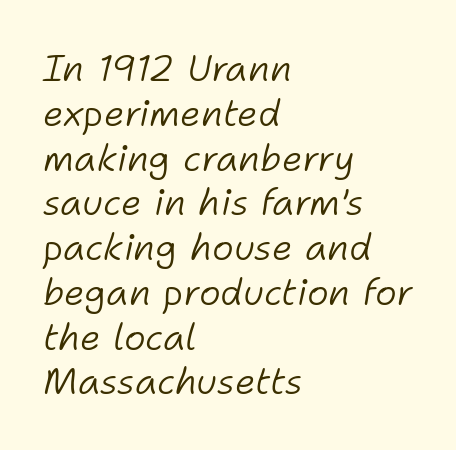
Q: Is the text bold? A: No.
Q: Is the text italic (slanted)? A: Yes, it leans right by about 11 degrees.
Q: Is the text underlined? A: No.
Q: How is the paragraph aligned? A: Left-aligned.
Q: Is the spacing between letters normal or unusually wide? A: Normal.
Q: Width (condensed, normal, or wide)? A: Normal.
Q: Stroke contrast? A: Low.
Q: x-height? A: Medium.
Q: Monospaced? A: No.
